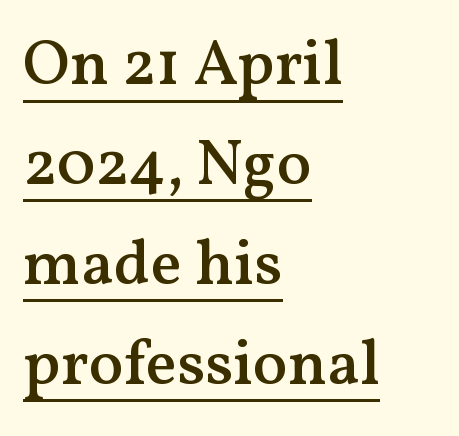
Q: Is the text bold? A: Semi-bold.
Q: Is the text italic (slanted)? A: No, it is upright.
Q: Is the typeface a serif or a sans-serif typeface? A: Serif.
Q: Is the text underlined? A: Yes.
Q: How is the paragraph aligned? A: Left-aligned.
Q: Is the spacing between letters normal or unusually wide? A: Normal.
Q: Is the spacing between lines tight, normal or loose? A: Normal.
Q: Width (condensed, normal, or wide)? A: Normal.
Q: Stroke contrast? A: Medium.
Q: x-height? A: Medium.
Q: Monospaced? A: No.
